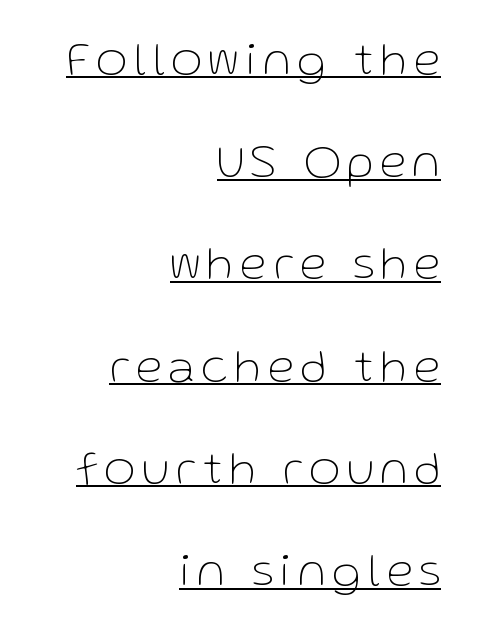
Q: Is the text bold? A: No.
Q: Is the text italic (slanted)? A: No, it is upright.
Q: Is the typeface a serif or a sans-serif typeface? A: Sans-serif.
Q: Is the text underlined? A: Yes.
Q: How is the paragraph aligned? A: Right-aligned.
Q: Is the spacing between lines tight, normal or loose? A: Loose.
Q: Width (condensed, normal, or wide)? A: Normal.
Q: Stroke contrast? A: Low.
Q: x-height? A: Medium.
Q: Monospaced? A: No.
